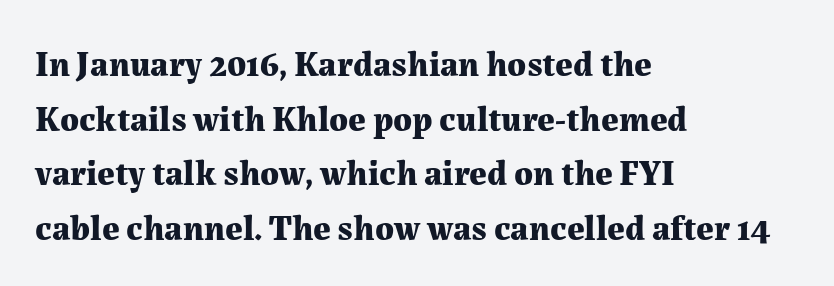
The image shows 35 px bold serif type, upright; set left-aligned, normal line spacing (1.56x), normal letter spacing, not underlined; medium stroke contrast and a medium x-height.
